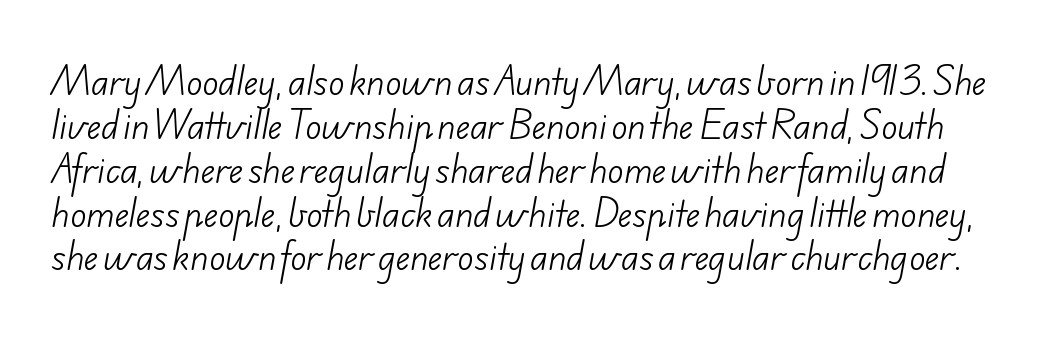
Ink coverage per letter is moderate at most. Serifs: no, the terminals of the letterforms are clean. Words float on clear page, feet unadorned. Evenly set lines give the paragraph a standard silhouette. The letters advance in unequal steps, a hallmark of proportional type. Honestly, the letter spacing is just normal — you wouldn't notice it.
